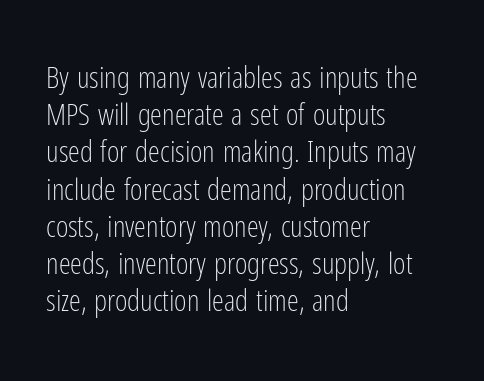
Q: Is the text bold? A: No.
Q: Is the text italic (slanted)? A: No, it is upright.
Q: Is the typeface a serif or a sans-serif typeface? A: Sans-serif.
Q: Is the text underlined? A: No.
Q: How is the paragraph aligned? A: Left-aligned.
Q: Is the spacing between letters normal or unusually wide? A: Normal.
Q: Width (condensed, normal, or wide)? A: Condensed.
Q: Stroke contrast? A: Low.
Q: x-height? A: Medium.
Q: Monospaced? A: No.
